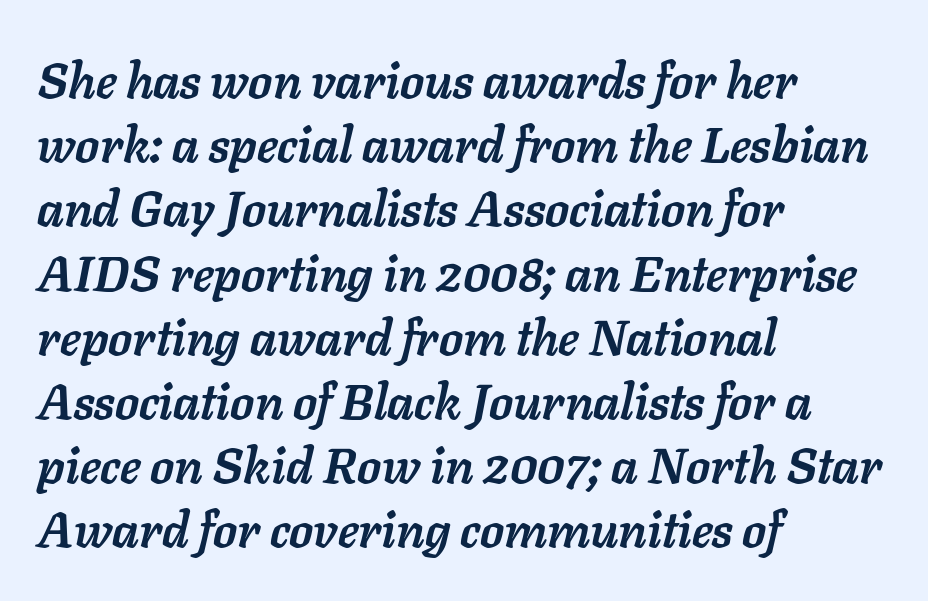
{"italic": "yes", "lean": "right", "slant_degrees": 11, "bold": "yes", "weight": "semibold", "width": "normal", "stroke_contrast": "low", "x_height": "medium", "monospaced": "no", "underline": "no", "align": "left", "line_spacing": "normal", "line_spacing_ratio": 1.31, "letter_spacing": "normal", "letter_spacing_em": 0.0, "glyph_px": 49}
